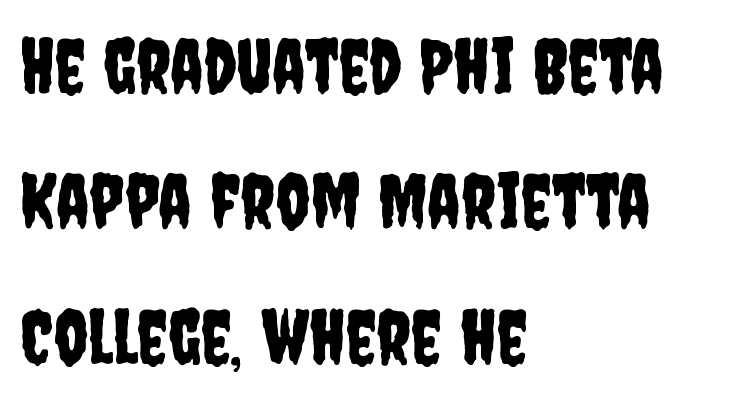
Q: Is the text italic (slanted)? A: No, it is upright.
Q: Is the typeface a serif or a sans-serif typeface? A: Sans-serif.
Q: Is the text underlined? A: No.
Q: How is the paragraph aligned? A: Left-aligned.
Q: Is the spacing between letters normal or unusually wide? A: Normal.
Q: Width (condensed, normal, or wide)? A: Condensed.
Q: Stroke contrast? A: Low.
Q: x-height? A: Large.
Q: Monospaced? A: No.
